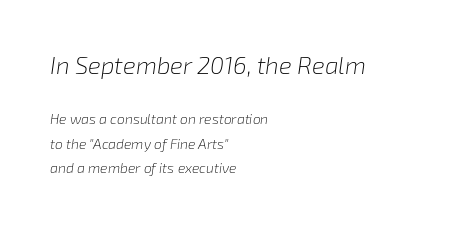
Q: Is the text bold? A: No.
Q: Is the text italic (slanted)? A: Yes, it leans right by about 8 degrees.
Q: Is the text underlined? A: No.
Q: How is the paragraph aligned? A: Left-aligned.
Q: Is the spacing between letters normal or unusually wide? A: Normal.
Q: Which block of text is set in a larger size, the first (top) or the second (bottom)? A: The first (top) one.
